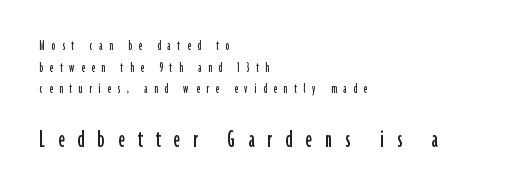
A student would call this left alignment; a typographer would say flush left, rag right. Underlining? Definitely not there. The emphasis by scale lands on block number two, below. Students, observe: this is what conventionally led text looks like. When letters stand straight like this, we call the style roman or upright.
